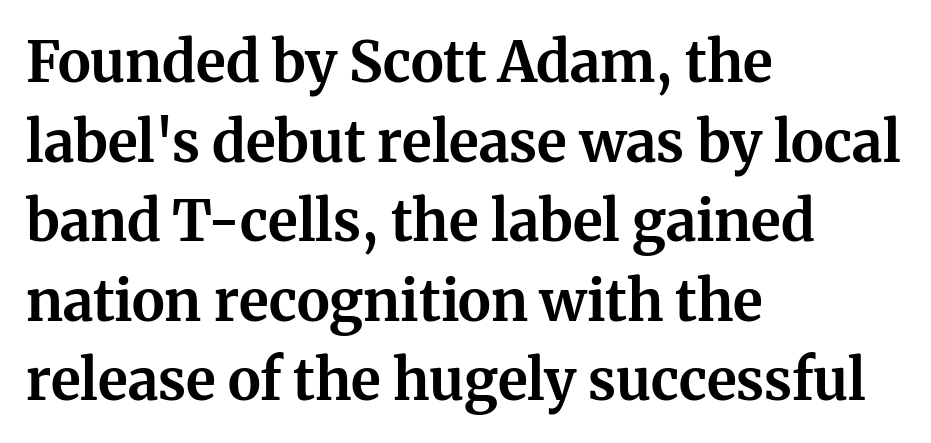
The image shows 56 px bold serif type, upright; set left-aligned, normal line spacing (1.42x), normal letter spacing, not underlined; medium stroke contrast and a medium x-height.
